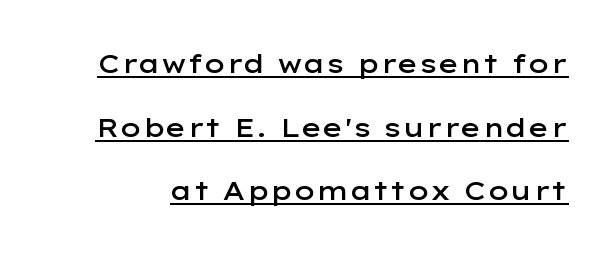
The image shows 26 px text type, upright; set loose line spacing (2.45x), normal letter spacing, underlined.
